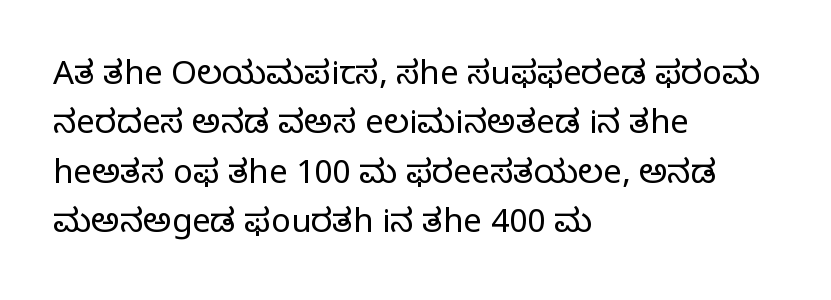
{"serif": "yes", "italic": "no", "bold": "no", "weight": "regular", "width": "normal", "stroke_contrast": "low", "x_height": "large", "monospaced": "no", "underline": "no", "align": "left", "line_spacing": "normal", "line_spacing_ratio": 1.5, "letter_spacing": "normal", "letter_spacing_em": 0.0, "glyph_px": 33}
